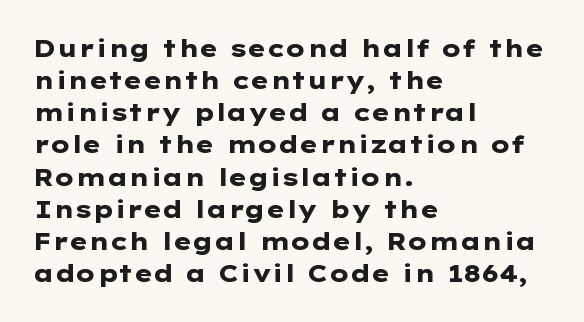
Heavy-handed strokes throughout: this text is bold. Ordinary non-slanted type is in use. The text block is weighted toward the left margin, trailing off unevenly rightward. Students, observe: this is what conventionally led text looks like. Students, note that the glyphs here touch the page at normal intervals. The words here are not underlined.
